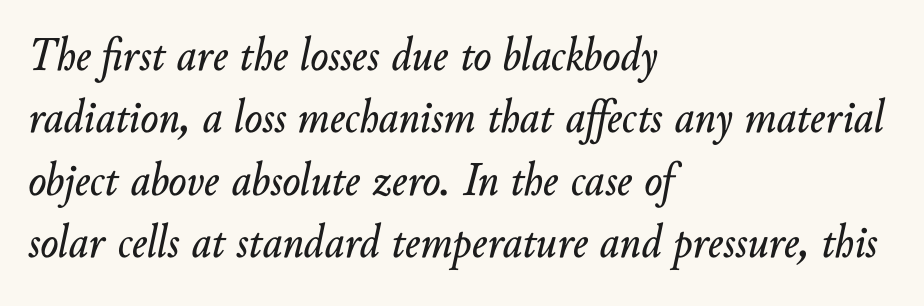
{"italic": "yes", "lean": "right", "slant_degrees": 10, "width": "normal", "stroke_contrast": "low", "x_height": "small", "monospaced": "no", "underline": "no", "align": "left", "line_spacing": "normal", "line_spacing_ratio": 1.3, "letter_spacing": "normal", "letter_spacing_em": 0.0, "glyph_px": 48}
